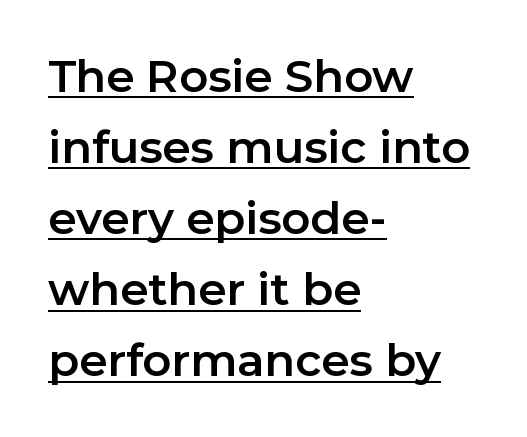
Horizontally, the lines are justified to the leading edge only. This sample uses an upright cut, with every glyph sitting square on the baseline. You could not count columns in this text — the font is proportionally spaced. Underlined type. The passage shown is typeset with a sans-serif family. Look at the tracking — it's just the regular setting, nothing added.
